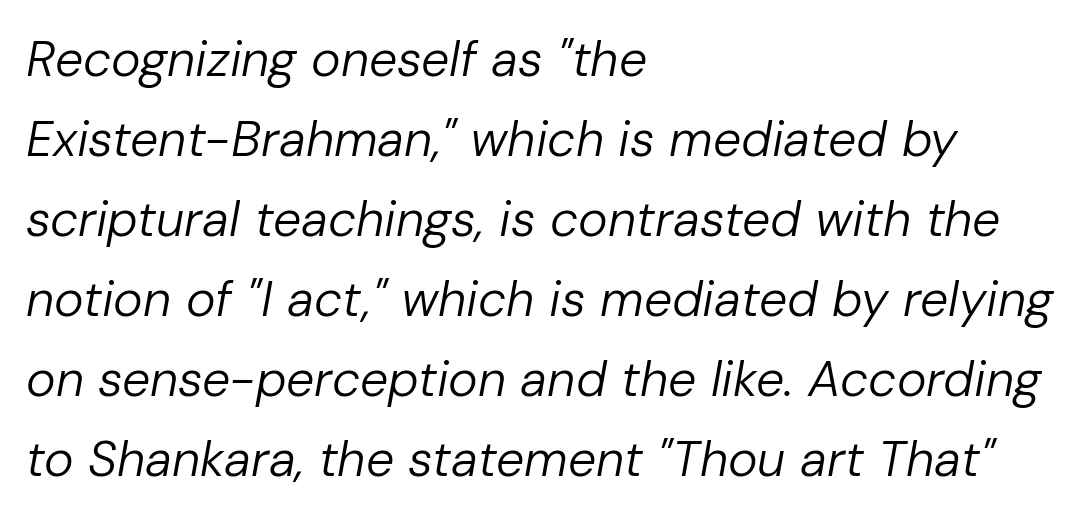
{"italic": "yes", "lean": "right", "slant_degrees": 10, "bold": "no", "weight": "regular", "width": "normal", "stroke_contrast": "low", "x_height": "medium", "monospaced": "no", "underline": "no", "align": "left", "line_spacing": "normal", "line_spacing_ratio": 1.6, "letter_spacing": "normal", "letter_spacing_em": 0.0, "glyph_px": 50}
